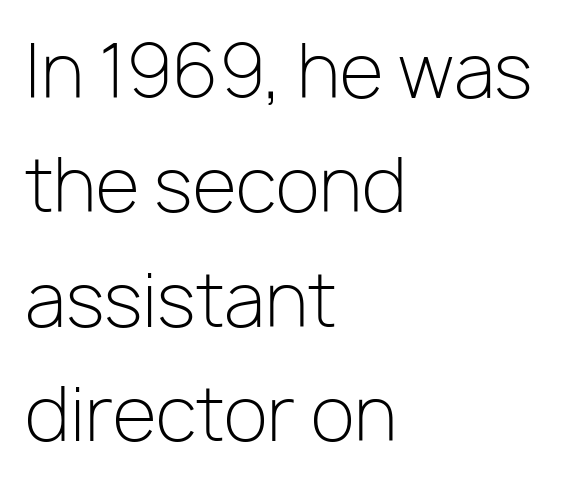
Q: Is the text bold? A: No.
Q: Is the text italic (slanted)? A: No, it is upright.
Q: Is the typeface a serif or a sans-serif typeface? A: Sans-serif.
Q: Is the text underlined? A: No.
Q: How is the paragraph aligned? A: Left-aligned.
Q: Is the spacing between letters normal or unusually wide? A: Normal.
Q: Is the spacing between lines tight, normal or loose? A: Normal.
Q: Width (condensed, normal, or wide)? A: Normal.
Q: Stroke contrast? A: Low.
Q: x-height? A: Medium.
Q: Monospaced? A: No.
